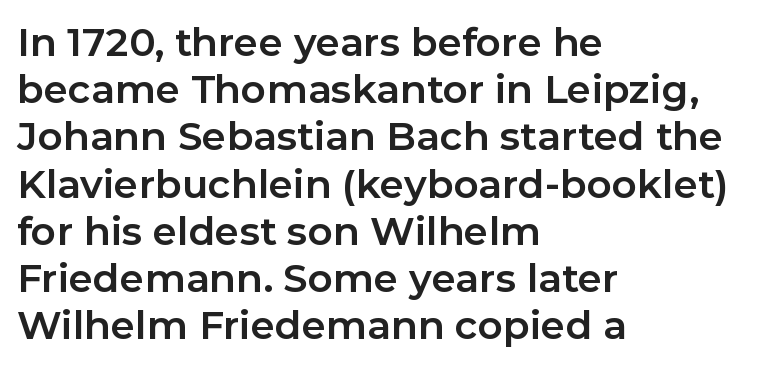
{"serif": "no", "italic": "no", "bold": "yes", "weight": "bold", "width": "normal", "stroke_contrast": "low", "x_height": "medium", "monospaced": "no", "underline": "no", "align": "left", "line_spacing_ratio": 1.21, "letter_spacing": "normal", "letter_spacing_em": 0.0, "glyph_px": 39}
